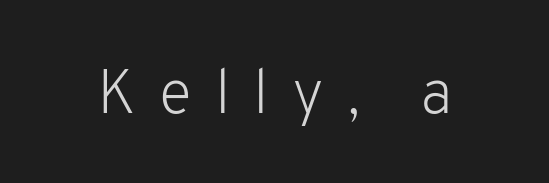
The image shows 62 px light sans-serif type, upright; set unusually wide letter spacing (+0.37 em), not underlined; low stroke contrast and a medium x-height.
